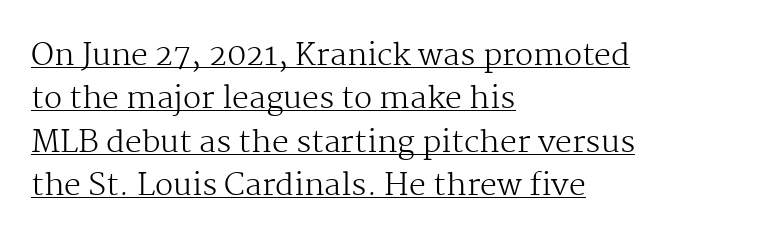
Is the letter spacing exaggerated? No — it looks like the ordinary default. The passage is arranged the way most books set body copy — flush left. Compared with typical paragraphs, the rows here are spaced about the same. Each line of the rendering has a horizontal stroke beneath the glyphs. The lettering stays uniformly vertical, giving the passage a roman look.
